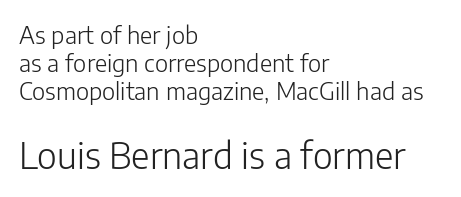
Q: Is the text bold? A: No.
Q: Is the text italic (slanted)? A: No, it is upright.
Q: Is the typeface a serif or a sans-serif typeface? A: Sans-serif.
Q: Is the text underlined? A: No.
Q: How is the paragraph aligned? A: Left-aligned.
Q: Is the spacing between letters normal or unusually wide? A: Normal.
Q: Which block of text is set in a larger size, the first (top) or the second (bottom)? A: The second (bottom) one.
Q: Width (condensed, normal, or wide)? A: Normal.
Q: Stroke contrast? A: Low.
Q: x-height? A: Medium.
Q: Monospaced? A: No.
